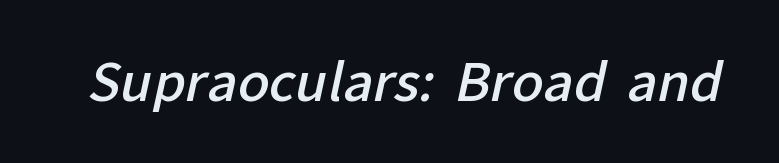
{"serif": "no", "bold": "semi", "weight": "semibold", "width": "normal", "stroke_contrast": "low", "x_height": "medium", "monospaced": "no", "underline": "no", "letter_spacing": "normal", "letter_spacing_em": 0.0, "glyph_px": 52}
